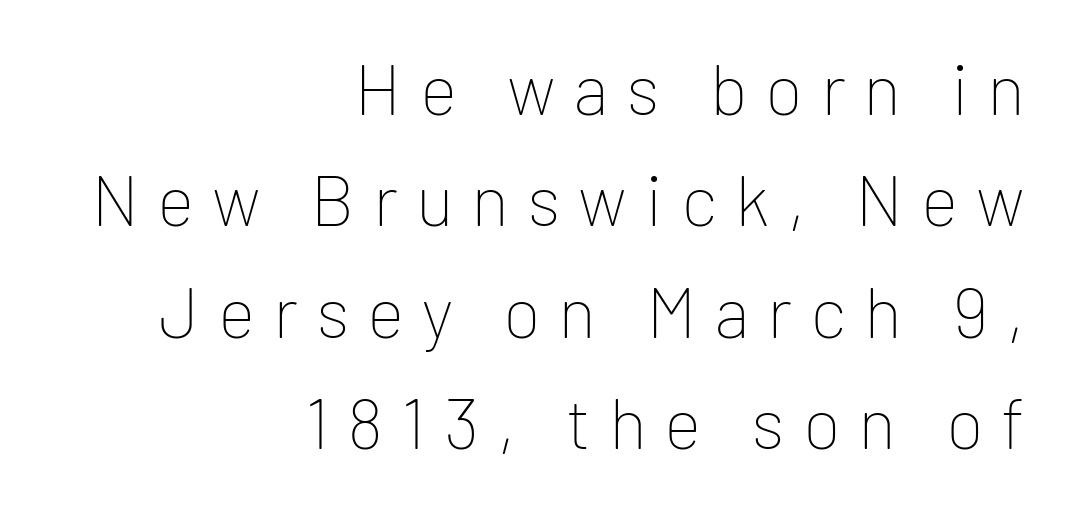
Posture: upright roman. Note the varied advance widths — an 'i' is clearly narrower than an 'm'. The font family rendered here belongs to the sans-serif group. The paragraph shown leans on its right margin. A light-to-regular cut is what we see here.
